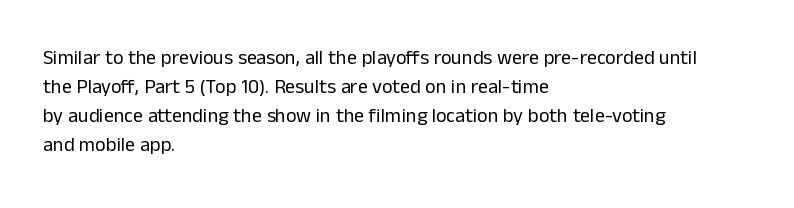
{"italic": "no", "bold": "no", "underline": "no", "align": "left", "line_spacing": "normal", "line_spacing_ratio": 1.45, "letter_spacing": "normal", "letter_spacing_em": 0.0, "glyph_px": 20}
